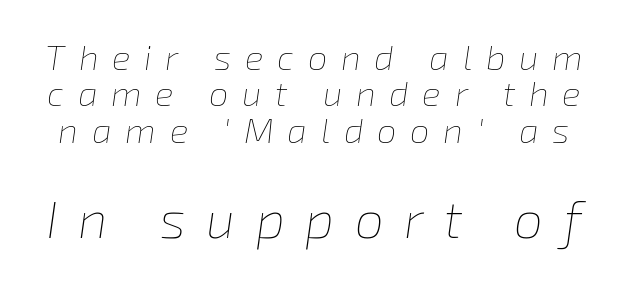
Q: Is the text bold? A: No.
Q: Is the text italic (slanted)? A: Yes, it leans right by about 8 degrees.
Q: Is the text underlined? A: No.
Q: Is the spacing between letters normal or unusually wide? A: Unusually wide.
Q: Is the spacing between lines tight, normal or loose? A: Tight.
Q: Which block of text is set in a larger size, the first (top) or the second (bottom)? A: The second (bottom) one.
Q: Width (condensed, normal, or wide)? A: Normal.
Q: Stroke contrast? A: Low.
Q: x-height? A: Medium.
Q: Monospaced? A: No.
